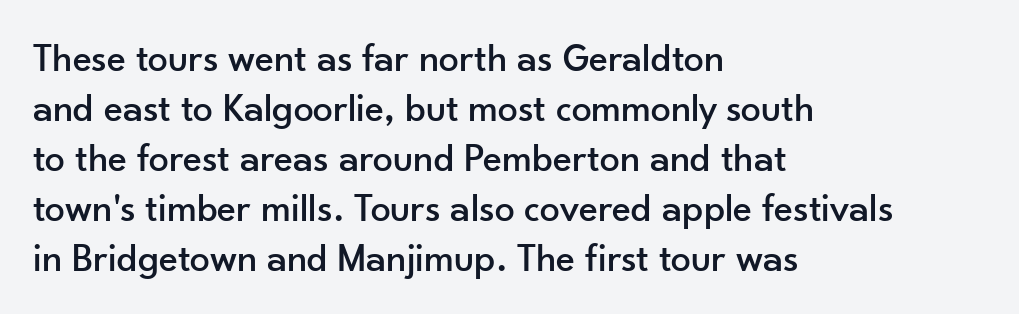
{"serif": "no", "italic": "no", "width": "normal", "stroke_contrast": "low", "x_height": "small", "monospaced": "no", "underline": "no", "align": "left", "line_spacing": "normal", "line_spacing_ratio": 1.25, "letter_spacing": "normal", "letter_spacing_em": 0.0, "glyph_px": 40}
